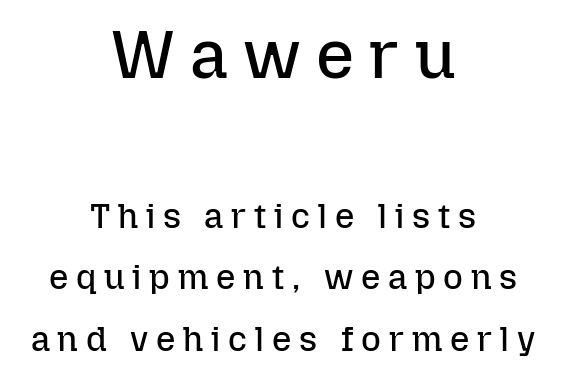
Note the varied advance widths — an 'i' is clearly narrower than an 'm'. How are the letters spaced? Widely, with obvious added tracking. Stems and bowls with no extra thickness — not bold. The specimen omits any rule beneath the text block's lines. It's the straight-up-and-down kind of type. The lines are quadded center.
